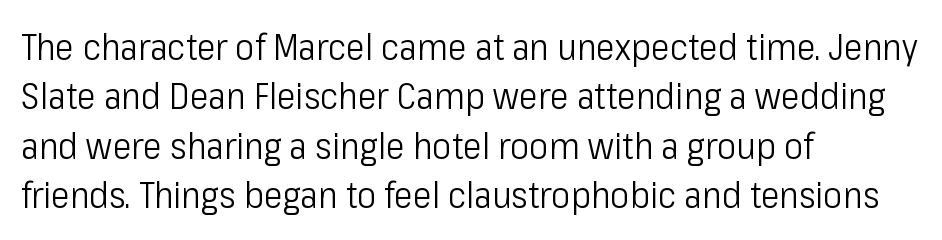
Q: Is the text bold? A: No.
Q: Is the text italic (slanted)? A: No, it is upright.
Q: Is the typeface a serif or a sans-serif typeface? A: Sans-serif.
Q: Is the text underlined? A: No.
Q: How is the paragraph aligned? A: Left-aligned.
Q: Is the spacing between letters normal or unusually wide? A: Normal.
Q: Is the spacing between lines tight, normal or loose? A: Normal.
Q: Width (condensed, normal, or wide)? A: Condensed.
Q: Stroke contrast? A: Low.
Q: x-height? A: Medium.
Q: Monospaced? A: No.
